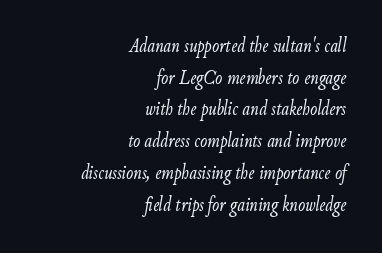
{"italic": "yes", "lean": "right", "slant_degrees": 9, "bold": "no", "underline": "no", "align": "right", "line_spacing": "normal", "line_spacing_ratio": 1.51, "letter_spacing": "normal", "letter_spacing_em": 0.0, "glyph_px": 21}
